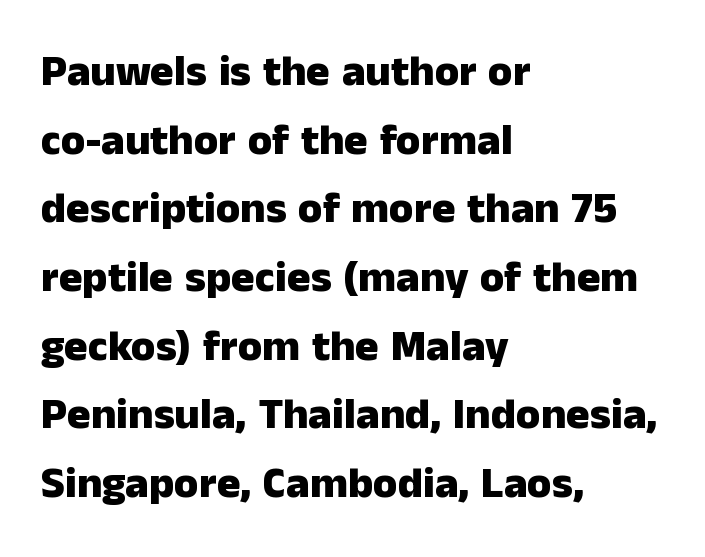
{"serif": "no", "italic": "no", "bold": "yes", "weight": "heavy", "width": "normal", "stroke_contrast": "low", "x_height": "medium", "monospaced": "no", "underline": "no", "align": "left", "line_spacing": "normal", "line_spacing_ratio": 1.56, "letter_spacing": "normal", "letter_spacing_em": 0.0, "glyph_px": 44}
